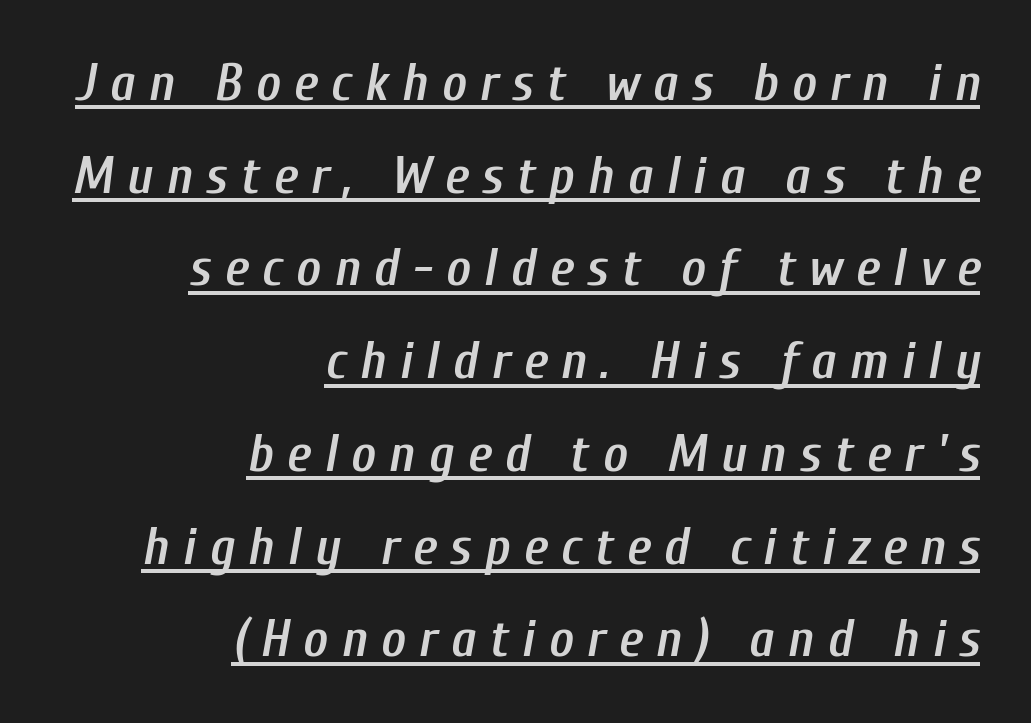
Typographic density is moderately raised because the face is semibold. The compositor pushed each line to the right boundary. Note the varied advance widths — an 'i' is clearly narrower than an 'm'. You can see a thin bar hugging the bottom of the glyphs.
